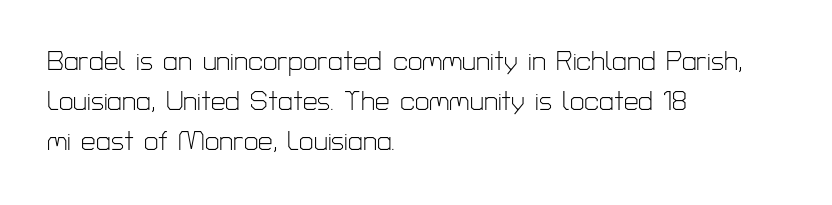
Descender tails drop into unmarked territory. Stroke mass is kept to a normal reading level or below. Default kerning and tracking; the words read as compact shapes. Teacher's note: observe the even left margin — that is flush-left alignment.
